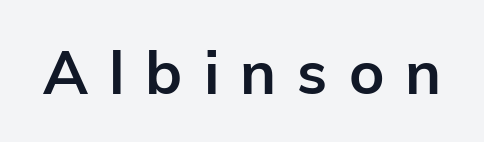
Q: Is the text bold? A: Yes.
Q: Is the text italic (slanted)? A: No, it is upright.
Q: Is the typeface a serif or a sans-serif typeface? A: Sans-serif.
Q: Is the text underlined? A: No.
Q: Is the spacing between letters normal or unusually wide? A: Unusually wide.
Q: Width (condensed, normal, or wide)? A: Normal.
Q: Stroke contrast? A: Low.
Q: x-height? A: Medium.
Q: Monospaced? A: No.
